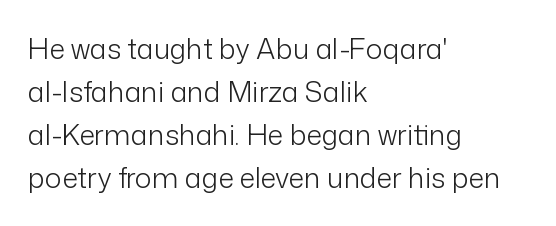
The image shows 28 px light sans-serif type, upright; set left-aligned, normal line spacing (1.54x), normal letter spacing, not underlined; low stroke contrast and a medium x-height.
